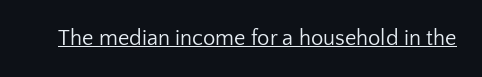
{"italic": "no", "bold": "no", "underline": "yes", "letter_spacing": "normal", "letter_spacing_em": 0.0, "glyph_px": 22}
